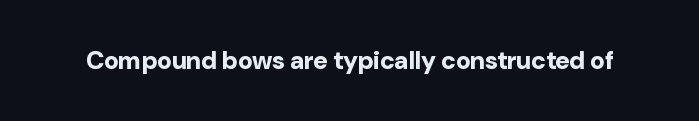
Underlining? Definitely not there. Strong, thick strokes mark this as bold type. This sample uses an upright cut, with every glyph sitting square on the baseline. A typesetter would call this zero additional tracking.
